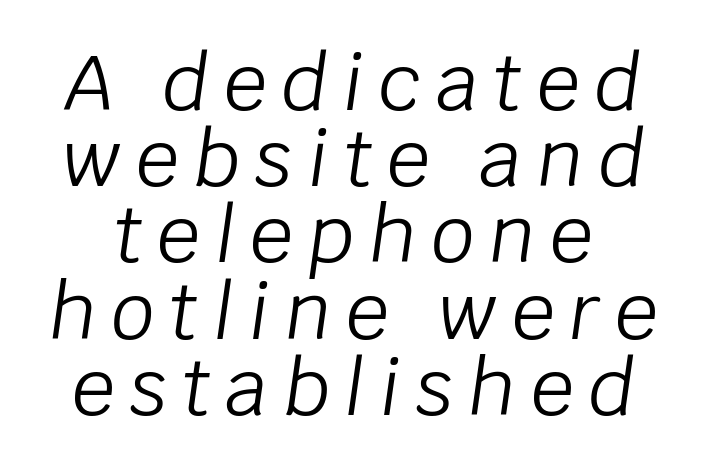
Q: Is the text bold? A: No.
Q: Is the text italic (slanted)? A: Yes, it leans right by about 8 degrees.
Q: Is the text underlined? A: No.
Q: Is the spacing between lines tight, normal or loose? A: Tight.
Q: Width (condensed, normal, or wide)? A: Normal.
Q: Stroke contrast? A: Low.
Q: x-height? A: Large.
Q: Monospaced? A: No.
